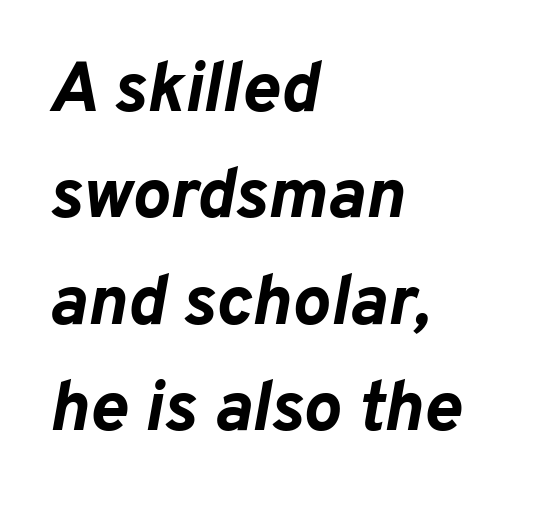
Only glyphs here, with clear space below each row. A typesetter would mark this as italic. The block of text has a typical density, with ordinary space between rows. Chunky letters — that's bold for sure.
